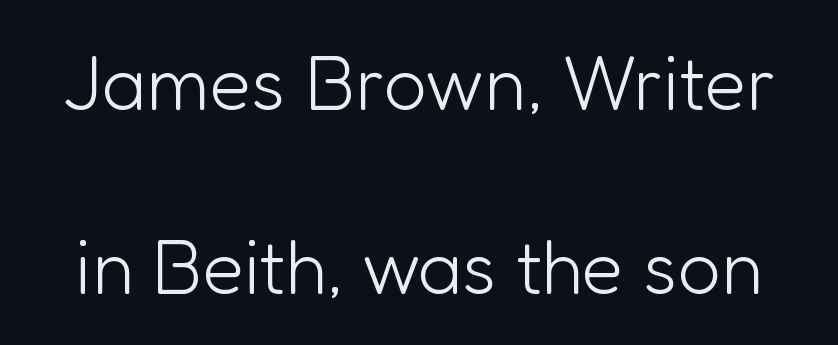
What kind of face is this? One without serifs — a sans. Vertically, the passage feels expansive, rows floating well apart. Ordinary non-slanted type is in use. How are the letters spaced? Ordinarily, with no added tracking.
